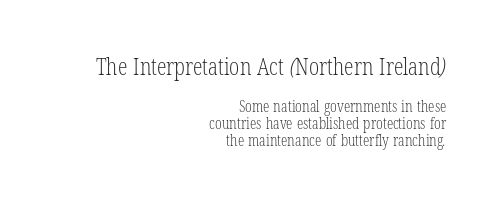
Q: Is the text bold? A: No.
Q: Is the text underlined? A: No.
Q: How is the paragraph aligned? A: Right-aligned.
Q: Is the spacing between letters normal or unusually wide? A: Normal.
Q: Is the spacing between lines tight, normal or loose? A: Tight.
Q: Which block of text is set in a larger size, the first (top) or the second (bottom)? A: The first (top) one.
